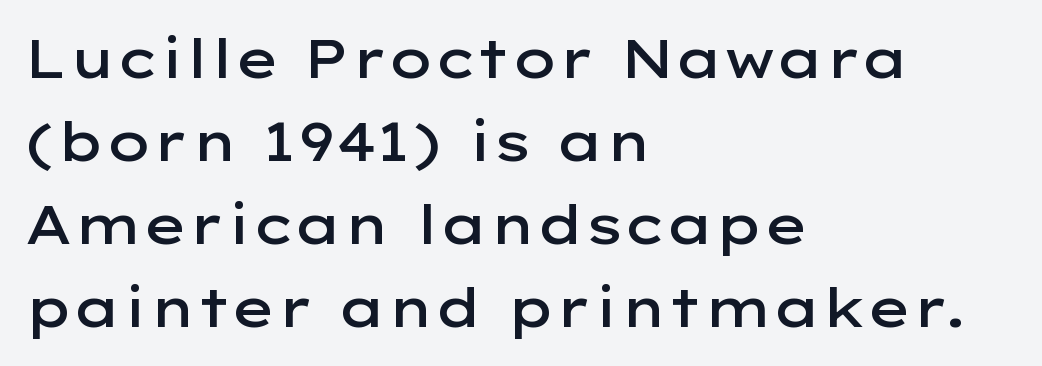
The image shows 54 px semibold, wide sans-serif type, upright; set left-aligned, normal line spacing (1.54x), normal letter spacing, not underlined; low stroke contrast and a medium x-height.
